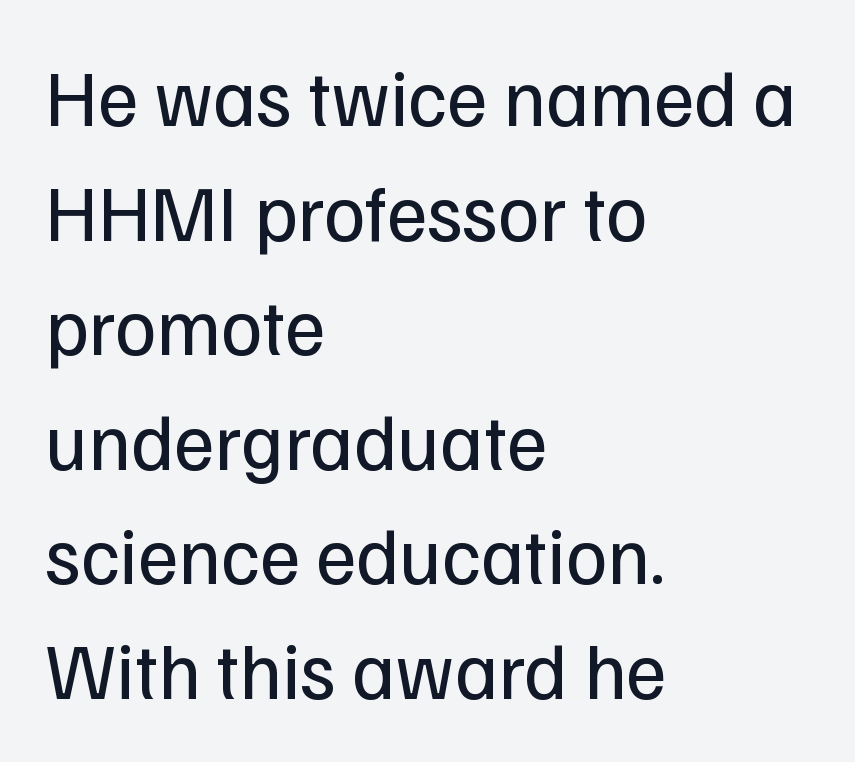
The gaps between neighbouring characters are ordinary and unremarkable. This is the regular roman posture of the typeface. Glance below the letters and you will spot only blank space. The passage shown is typeset with a sans-serif family. The cut favours lightness, reaching ordinary text weight at its darkest. Successive baselines arrive at the customary interval.
